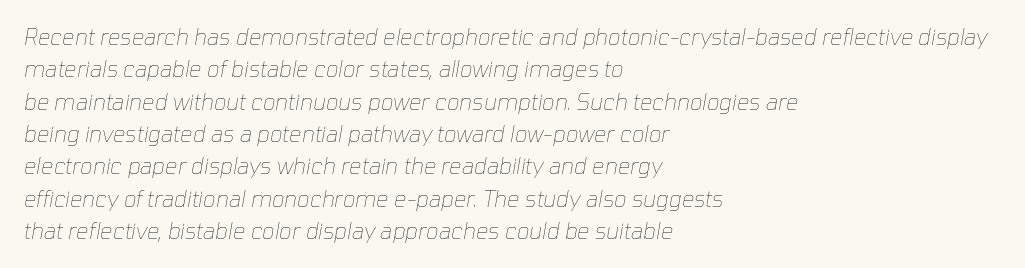
The leading is moderate, giving the passage an even texture. The letters are slanted; this is an italic face. Each line starts at the same left margin while the right side varies. The words here are not underlined. Compared with typical body copy, the letter spacing here is the same. Stems and bowls with no extra thickness — not bold.
